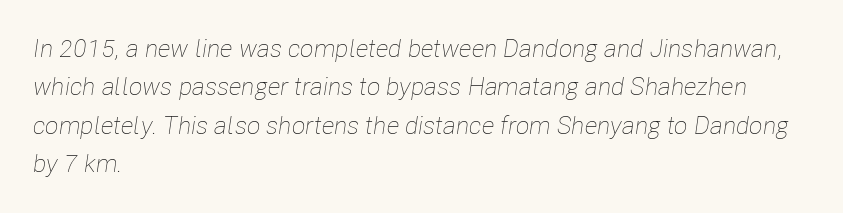
The passage shown leans; its letterforms are oblique. These lines sit exactly where default settings would place them. A clean baseline with only descenders dipping below it. The line texture is even and compact thanks to regular tracking.
